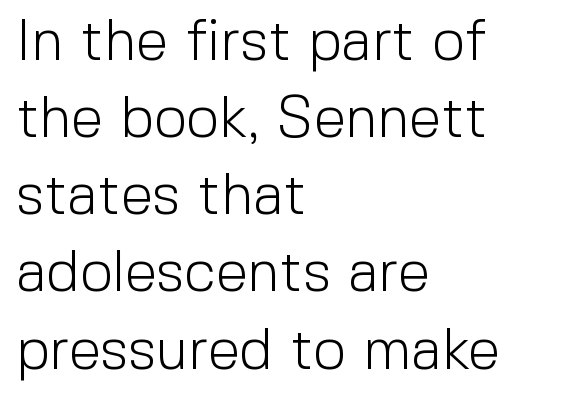
The image shows 58 px light sans-serif type, upright; set left-aligned, normal line spacing (1.33x), normal letter spacing, not underlined; a medium x-height.
